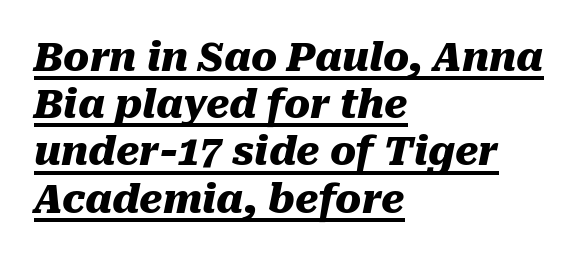
Q: Is the text bold? A: Yes.
Q: Is the text italic (slanted)? A: Yes, it leans right by about 10 degrees.
Q: Is the text underlined? A: Yes.
Q: How is the paragraph aligned? A: Left-aligned.
Q: Is the spacing between letters normal or unusually wide? A: Normal.
Q: Width (condensed, normal, or wide)? A: Normal.
Q: Stroke contrast? A: Medium.
Q: x-height? A: Medium.
Q: Monospaced? A: No.
